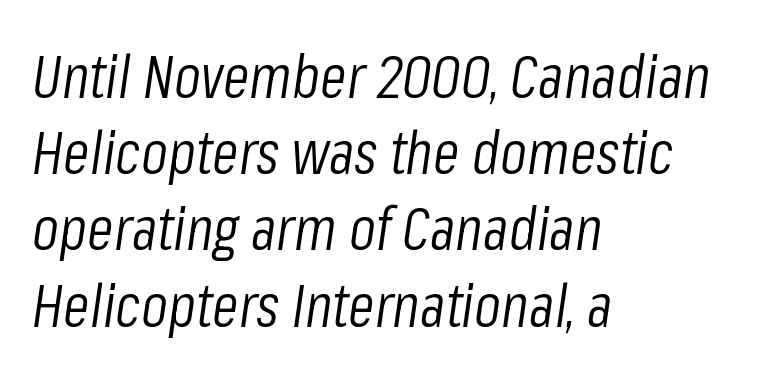
{"italic": "yes", "lean": "right", "slant_degrees": 8, "bold": "no", "weight": "light", "width": "condensed", "stroke_contrast": "low", "x_height": "medium", "monospaced": "no", "underline": "no", "align": "left", "line_spacing": "normal", "line_spacing_ratio": 1.25, "letter_spacing": "normal", "letter_spacing_em": 0.0, "glyph_px": 61}
